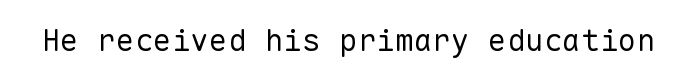
Q: Is the text bold? A: No.
Q: Is the text italic (slanted)? A: No, it is upright.
Q: Is the typeface a serif or a sans-serif typeface? A: Sans-serif.
Q: Is the text underlined? A: No.
Q: Is the spacing between letters normal or unusually wide? A: Normal.
Q: Width (condensed, normal, or wide)? A: Normal.
Q: Stroke contrast? A: Low.
Q: x-height? A: Medium.
Q: Monospaced? A: Yes.
